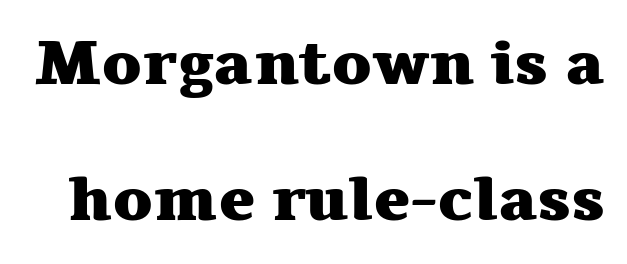
Q: Is the text bold? A: Yes.
Q: Is the text italic (slanted)? A: No, it is upright.
Q: Is the typeface a serif or a sans-serif typeface? A: Serif.
Q: Is the text underlined? A: No.
Q: Is the spacing between letters normal or unusually wide? A: Normal.
Q: Is the spacing between lines tight, normal or loose? A: Loose.
Q: Width (condensed, normal, or wide)? A: Wide.
Q: Stroke contrast? A: Medium.
Q: x-height? A: Medium.
Q: Monospaced? A: No.
